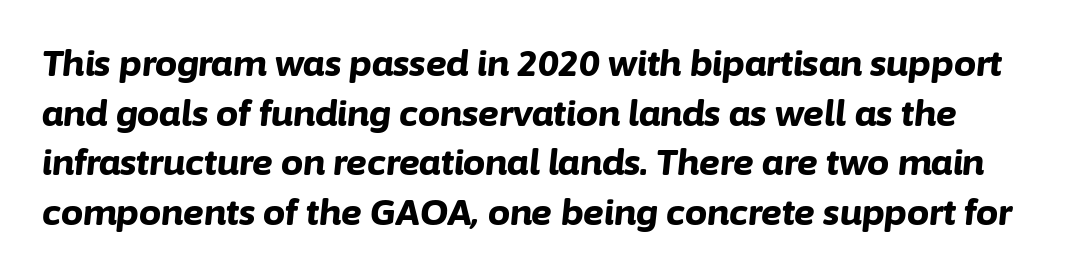
Q: Is the text bold? A: Yes.
Q: Is the text italic (slanted)? A: Yes, it leans right by about 6 degrees.
Q: Is the text underlined? A: No.
Q: Is the spacing between letters normal or unusually wide? A: Normal.
Q: Is the spacing between lines tight, normal or loose? A: Normal.
Q: Width (condensed, normal, or wide)? A: Normal.
Q: Stroke contrast? A: Low.
Q: x-height? A: Medium.
Q: Monospaced? A: No.
